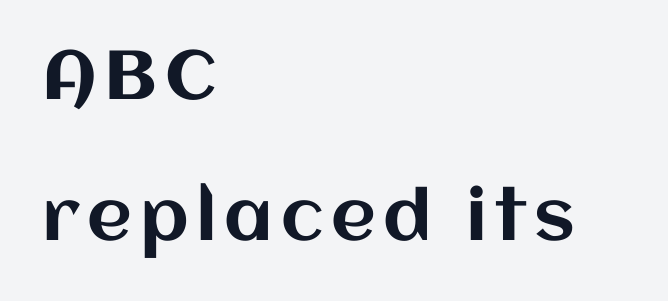
{"italic": "no", "width": "normal", "stroke_contrast": "medium", "x_height": "large", "monospaced": "no", "underline": "no", "align": "left", "line_spacing": "loose", "line_spacing_ratio": 2.05, "glyph_px": 69}
